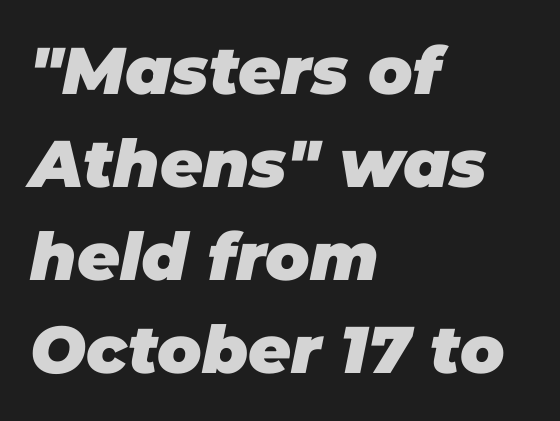
Q: Is the text bold? A: Yes.
Q: Is the text italic (slanted)? A: Yes, it leans right by about 11 degrees.
Q: Is the text underlined? A: No.
Q: How is the paragraph aligned? A: Left-aligned.
Q: Is the spacing between letters normal or unusually wide? A: Normal.
Q: Is the spacing between lines tight, normal or loose? A: Normal.
Q: Width (condensed, normal, or wide)? A: Normal.
Q: Stroke contrast? A: Low.
Q: x-height? A: Large.
Q: Monospaced? A: No.
